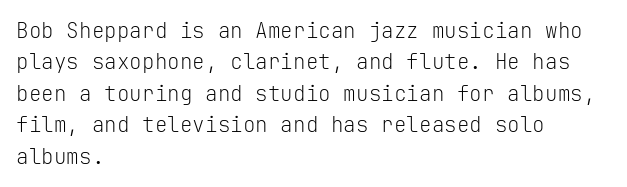
Each row of text sits above clean, open space. Italic? Not at all — the glyphs are vertical. Typeset ragged right — the left edge is the straight one. Each word holds together tightly as a unit, with standard inter-letter gaps. Interline gaps are of average width in this sample.
